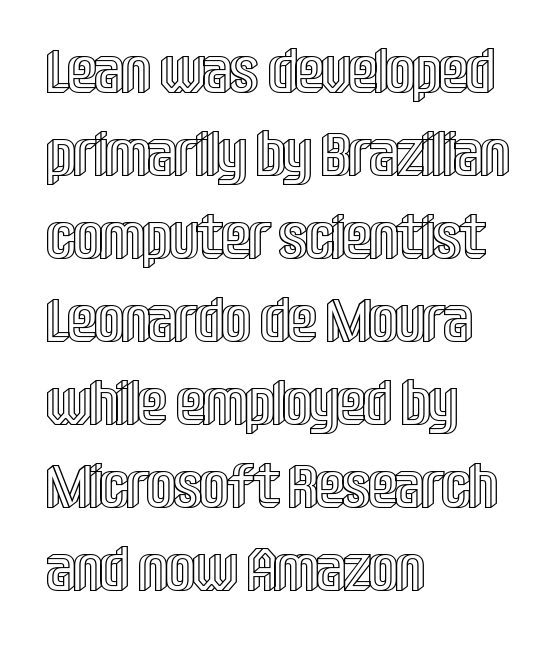
Honestly, there is no underline to notice here at all. Proportional: the letters do not fall into vertical columns. The letters stand straight up with perfectly vertical stems. Is the letter spacing exaggerated? No — it looks like the ordinary default. Typeset ragged right — the left edge is the straight one.
